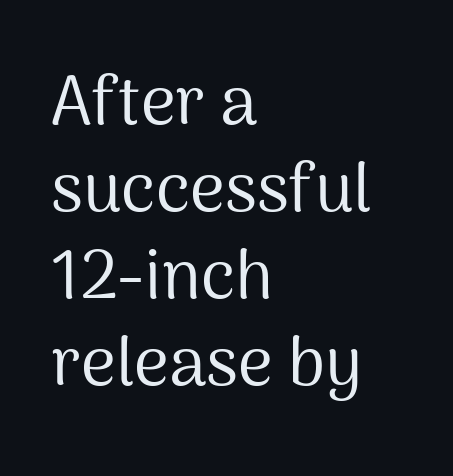
Plain, unruled lines of type. The font sits on the lighter half of the weight spectrum, regular included. Is there much room between lines? A standard amount, neither cramped nor airy. The rendering uses natural spacing where letterforms have individual widths.
